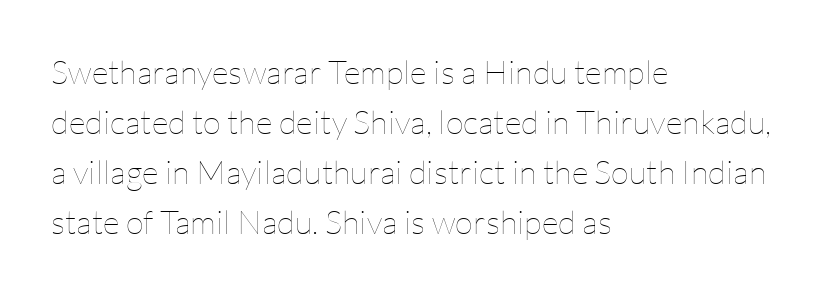
{"italic": "no", "bold": "no", "weight": "thin", "width": "normal", "stroke_contrast": "low", "x_height": "medium", "monospaced": "no", "underline": "no", "align": "left", "line_spacing": "normal", "line_spacing_ratio": 1.52, "letter_spacing": "normal", "letter_spacing_em": 0.0, "glyph_px": 33}
